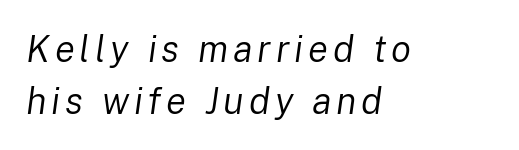
The image shows 37 px regular-weight type, italic (leaning right); set left-aligned, normal line spacing (1.41x), not underlined; low stroke contrast and a medium x-height.
